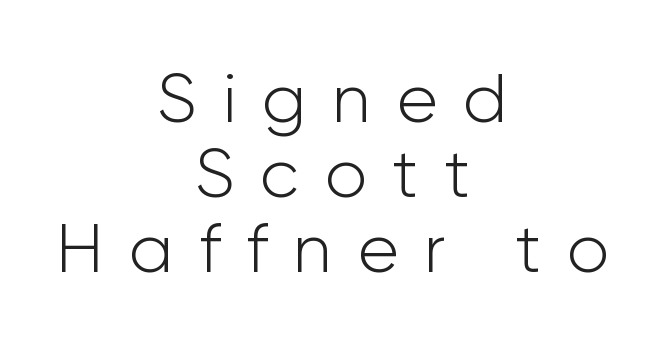
{"serif": "no", "italic": "no", "bold": "no", "weight": "light", "width": "normal", "stroke_contrast": "low", "x_height": "medium", "monospaced": "no", "underline": "no", "align": "center", "line_spacing": "tight", "line_spacing_ratio": 1.09, "letter_spacing": "wide", "letter_spacing_em": 0.37, "glyph_px": 69}
